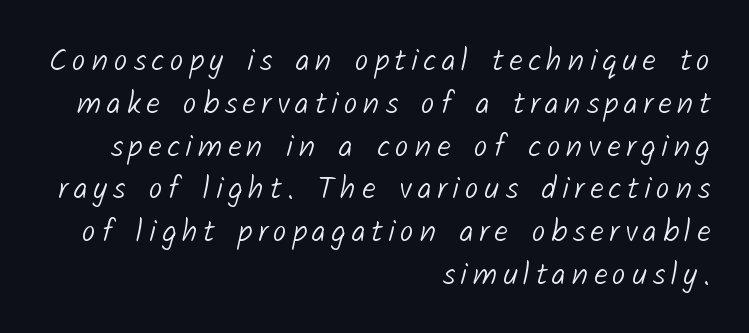
{"serif": "no", "bold": "no", "weight": "light", "width": "normal", "stroke_contrast": "low", "x_height": "medium", "monospaced": "no", "underline": "no", "align": "right", "line_spacing": "normal", "line_spacing_ratio": 1.38, "glyph_px": 31}
